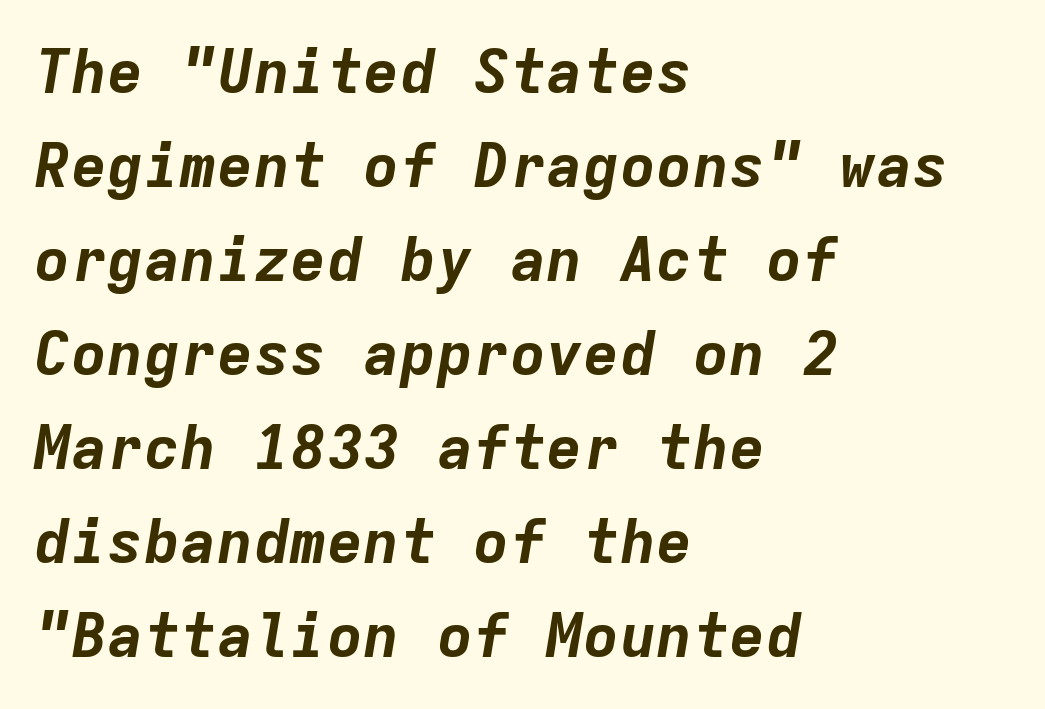
Q: Is the text bold? A: Yes.
Q: Is the text italic (slanted)? A: Yes, it leans right by about 9 degrees.
Q: Is the text underlined? A: No.
Q: How is the paragraph aligned? A: Left-aligned.
Q: Is the spacing between letters normal or unusually wide? A: Normal.
Q: Is the spacing between lines tight, normal or loose? A: Normal.
Q: Width (condensed, normal, or wide)? A: Normal.
Q: Stroke contrast? A: Low.
Q: x-height? A: Medium.
Q: Monospaced? A: Yes.
